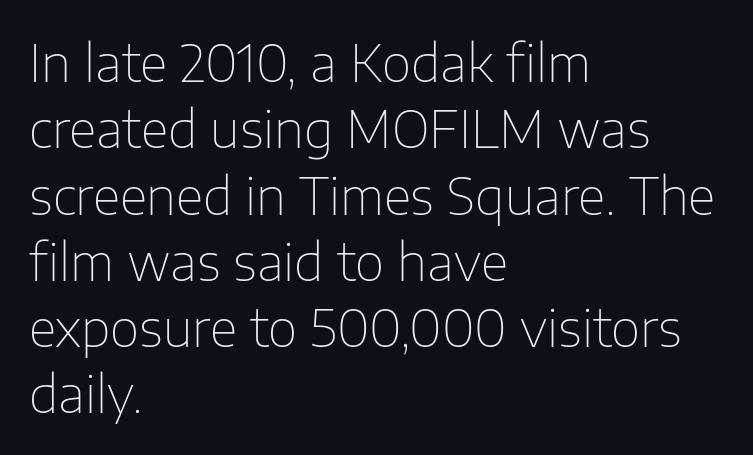
These lines sit exactly where default settings would place them. The compositor pushed each line to the left boundary. Here the designer chose a conventional face with non-uniform glyph widths. The lettering stays uniformly vertical, giving the passage a roman look. Tracking value appears to be zero — textbook default spacing. This is sans-serif lettering, the kind often seen on screens and signage.
